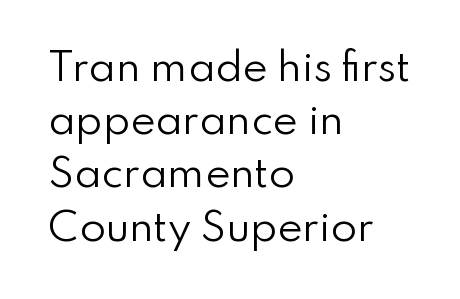
Q: Is the text bold? A: No.
Q: Is the text italic (slanted)? A: No, it is upright.
Q: Is the typeface a serif or a sans-serif typeface? A: Sans-serif.
Q: Is the text underlined? A: No.
Q: How is the paragraph aligned? A: Left-aligned.
Q: Is the spacing between letters normal or unusually wide? A: Normal.
Q: Is the spacing between lines tight, normal or loose? A: Normal.
Q: Width (condensed, normal, or wide)? A: Normal.
Q: Stroke contrast? A: Low.
Q: x-height? A: Small.
Q: Monospaced? A: No.
